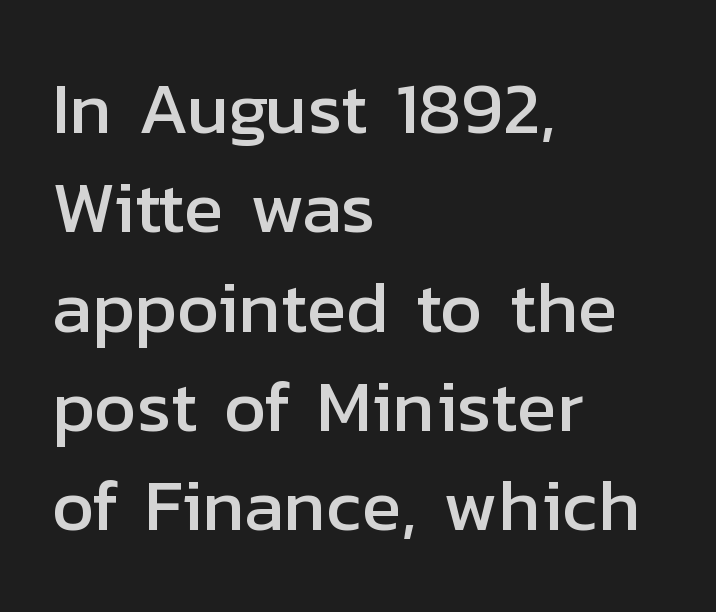
The image shows 73 px sans-serif type, upright; set left-aligned, normal line spacing (1.36x), normal letter spacing, not underlined; low stroke contrast and a medium x-height.
